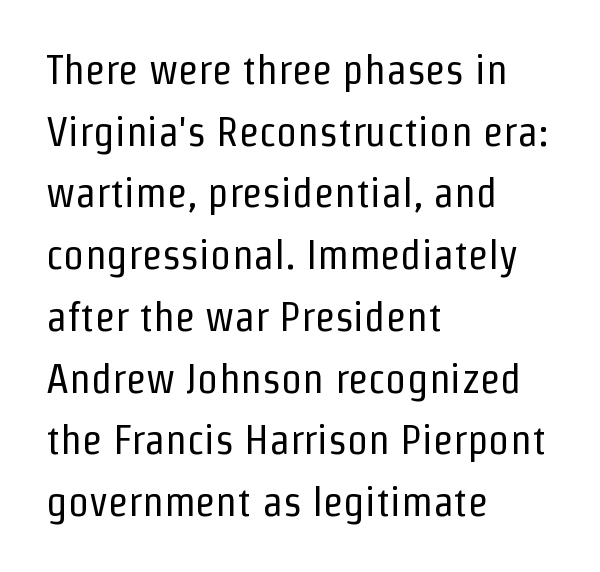
{"serif": "no", "italic": "no", "bold": "no", "weight": "regular", "width": "condensed", "stroke_contrast": "low", "x_height": "medium", "monospaced": "no", "underline": "no", "align": "left", "line_spacing": "normal", "line_spacing_ratio": 1.47, "letter_spacing": "normal", "letter_spacing_em": 0.0, "glyph_px": 42}
